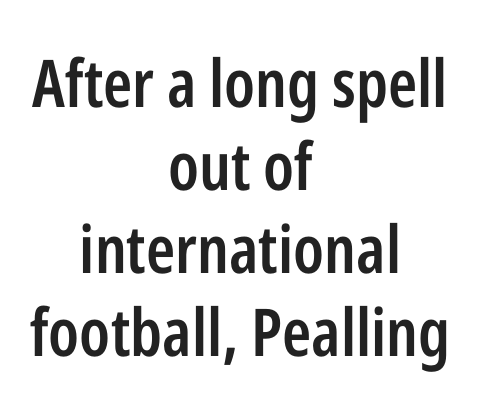
Q: Is the text bold? A: Semi-bold.
Q: Is the text italic (slanted)? A: No, it is upright.
Q: Is the typeface a serif or a sans-serif typeface? A: Sans-serif.
Q: Is the text underlined? A: No.
Q: How is the paragraph aligned? A: Centered.
Q: Is the spacing between letters normal or unusually wide? A: Normal.
Q: Is the spacing between lines tight, normal or loose? A: Normal.
Q: Width (condensed, normal, or wide)? A: Condensed.
Q: Stroke contrast? A: Low.
Q: x-height? A: Medium.
Q: Monospaced? A: No.
